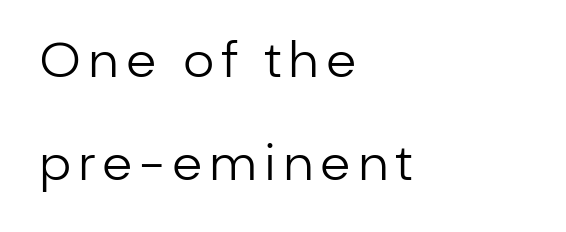
This is sans-serif lettering, the kind often seen on screens and signage. The line-height multiplier appears high, well above default. The face looks like a standard text weight, possibly lighter. Character widths vary here, with narrow letters taking less room than wide ones.
